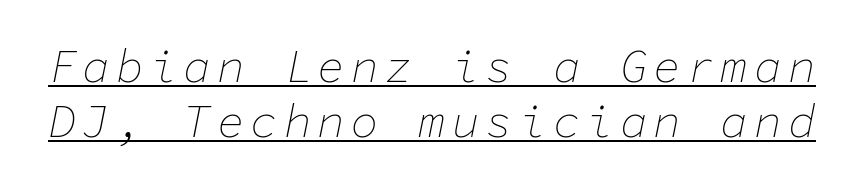
Q: Is the text bold? A: No.
Q: Is the text italic (slanted)? A: Yes, it leans right by about 11 degrees.
Q: Is the text underlined? A: Yes.
Q: Width (condensed, normal, or wide)? A: Normal.
Q: Stroke contrast? A: Low.
Q: x-height? A: Medium.
Q: Monospaced? A: Yes.
